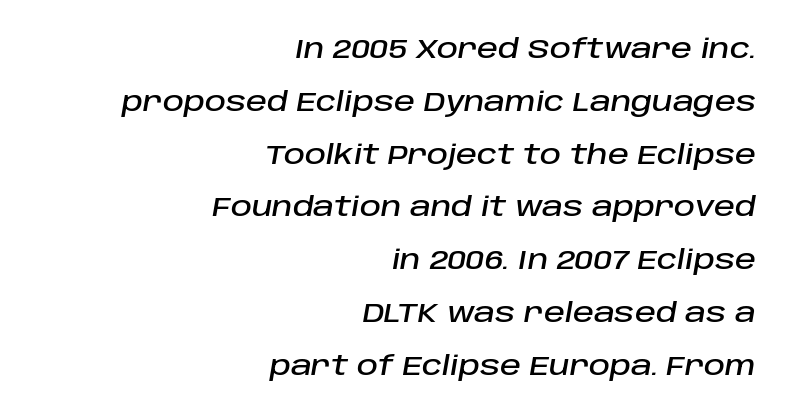
The gaps between neighbouring characters are ordinary and unremarkable. The typography opts for an oblique posture over an upright one. Line ends are locked; line starts wander. Leading is clearly above the norm, producing a sparse column. Lines of text with bare space underneath.
